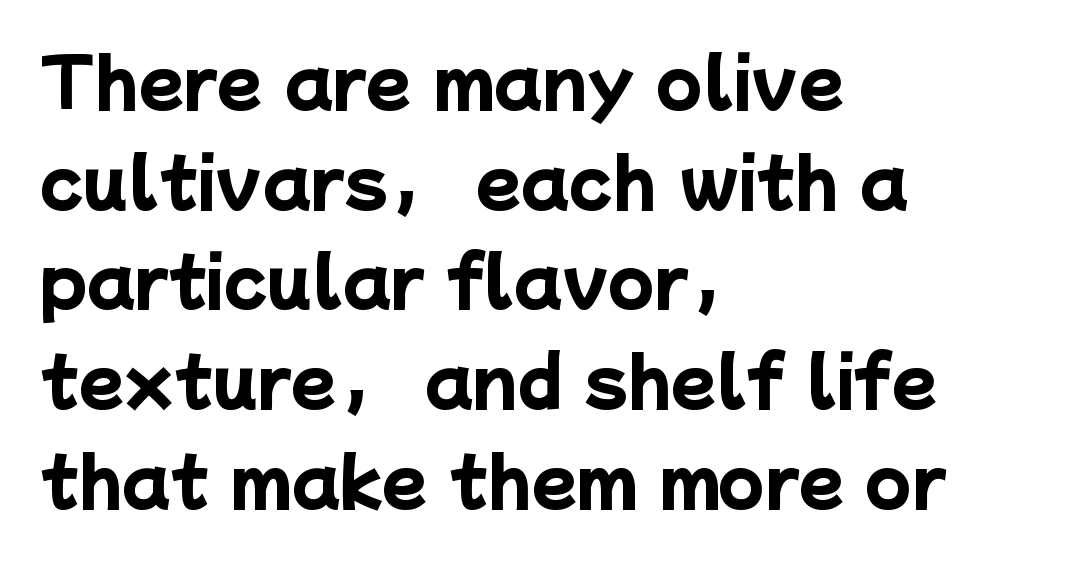
Q: Is the text bold? A: Yes.
Q: Is the typeface a serif or a sans-serif typeface? A: Sans-serif.
Q: Is the text underlined? A: No.
Q: How is the paragraph aligned? A: Left-aligned.
Q: Is the spacing between letters normal or unusually wide? A: Normal.
Q: Is the spacing between lines tight, normal or loose? A: Normal.
Q: Width (condensed, normal, or wide)? A: Normal.
Q: Stroke contrast? A: Low.
Q: x-height? A: Medium.
Q: Monospaced? A: No.
